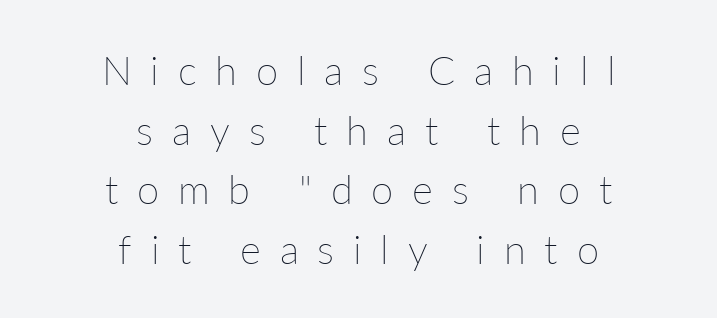
Q: Is the text bold? A: No.
Q: Is the text italic (slanted)? A: No, it is upright.
Q: Is the text underlined? A: No.
Q: How is the paragraph aligned? A: Centered.
Q: Is the spacing between letters normal or unusually wide? A: Unusually wide.
Q: Is the spacing between lines tight, normal or loose? A: Normal.
Q: Width (condensed, normal, or wide)? A: Normal.
Q: Stroke contrast? A: Low.
Q: x-height? A: Medium.
Q: Monospaced? A: No.
